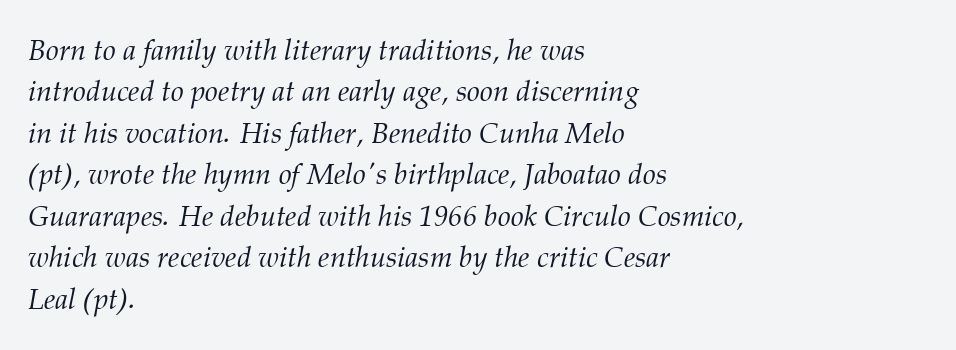
The letters advance in unequal steps, a hallmark of proportional type. The passage is arranged the way most books set body copy — flush left. Slant detected: the letters are inclined. Classification — serif.
